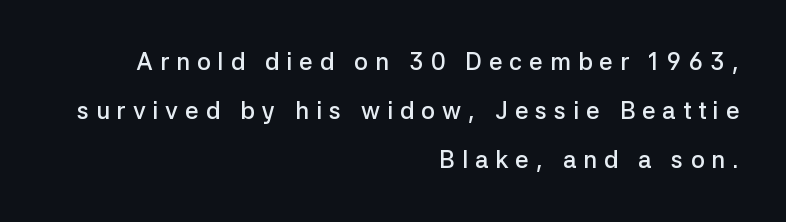
The image shows 24 px text type, upright; set right-aligned, loose line spacing (2.05x), unusually wide letter spacing (+0.29 em), not underlined.
